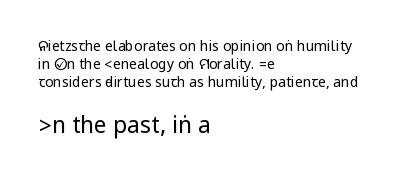
The image shows 23 px text type, upright; set left-aligned, normal line spacing (1.3x), normal letter spacing, not underlined; the second (bottom) block is 1.64x larger.
